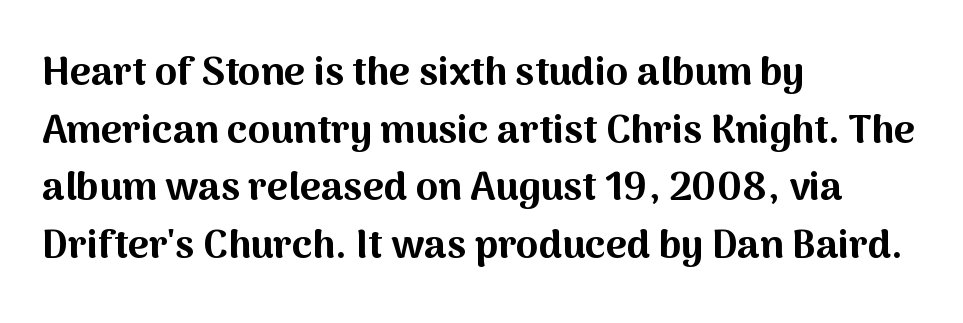
Q: Is the text bold? A: Yes.
Q: Is the text italic (slanted)? A: No, it is upright.
Q: Is the typeface a serif or a sans-serif typeface? A: Sans-serif.
Q: Is the text underlined? A: No.
Q: How is the paragraph aligned? A: Left-aligned.
Q: Is the spacing between letters normal or unusually wide? A: Normal.
Q: Is the spacing between lines tight, normal or loose? A: Normal.
Q: Width (condensed, normal, or wide)? A: Normal.
Q: Stroke contrast? A: Medium.
Q: x-height? A: Medium.
Q: Monospaced? A: No.
